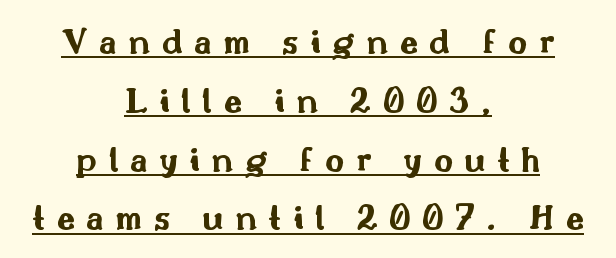
The image shows 37 px bold, wide sans-serif type, upright; set centered, normal line spacing (1.59x), unusually wide letter spacing (+0.31 em), underlined; medium stroke contrast and a small x-height.
